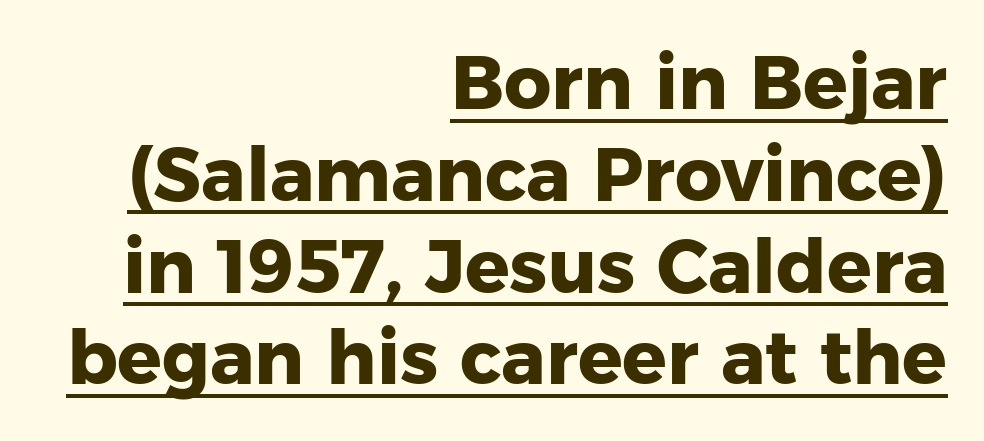
{"serif": "no", "italic": "no", "bold": "yes", "weight": "heavy", "width": "normal", "stroke_contrast": "low", "x_height": "medium", "monospaced": "no", "underline": "yes", "align": "right", "line_spacing_ratio": 1.24, "letter_spacing": "normal", "letter_spacing_em": 0.0, "glyph_px": 74}
